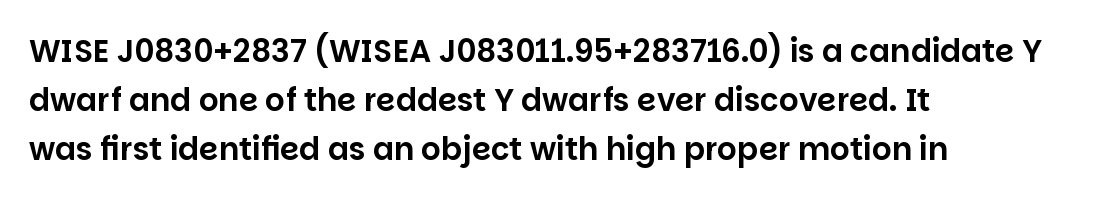
Q: Is the text italic (slanted)? A: No, it is upright.
Q: Is the typeface a serif or a sans-serif typeface? A: Sans-serif.
Q: Is the text underlined? A: No.
Q: How is the paragraph aligned? A: Left-aligned.
Q: Is the spacing between letters normal or unusually wide? A: Normal.
Q: Is the spacing between lines tight, normal or loose? A: Normal.
Q: Width (condensed, normal, or wide)? A: Normal.
Q: Stroke contrast? A: Low.
Q: x-height? A: Large.
Q: Monospaced? A: No.
